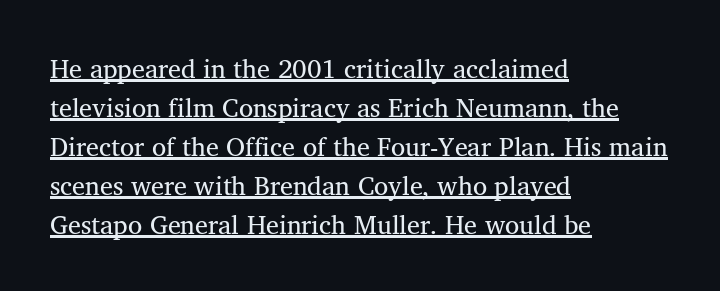
Q: Is the text underlined? A: Yes.
Q: How is the paragraph aligned? A: Left-aligned.
Q: Is the spacing between letters normal or unusually wide? A: Normal.
Q: Is the spacing between lines tight, normal or loose? A: Normal.
